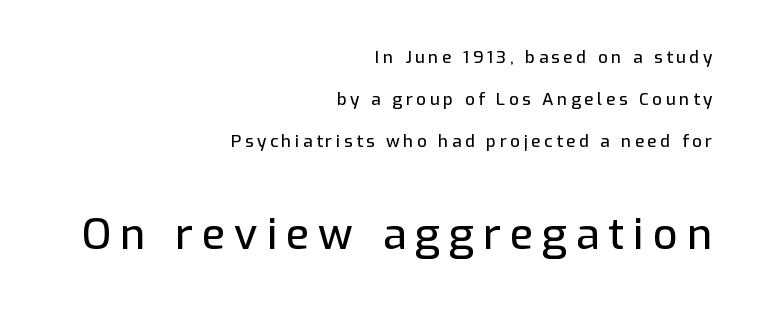
Clear beneath every line of the passage. The tracking reads as deliberately expanded to a designer's eye. Compared with a flush-left layout, this one pins lines to the opposite, right side. Think of a printed novel: that variable character pitch is what you see here. The letters stand straight up with perfectly vertical stems. These lines are composed in type without serifs.
